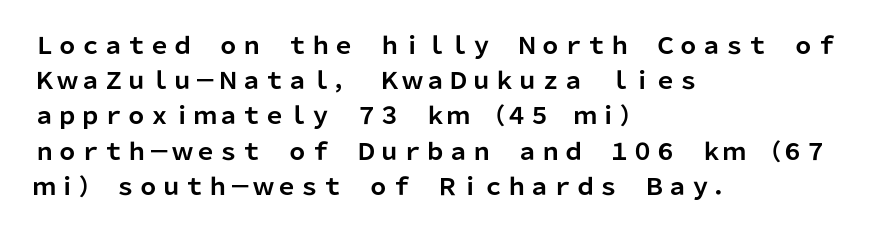
Q: Is the text bold? A: Yes.
Q: Is the text italic (slanted)? A: No, it is upright.
Q: Is the text underlined? A: No.
Q: How is the paragraph aligned? A: Left-aligned.
Q: Is the spacing between letters normal or unusually wide? A: Normal.
Q: Is the spacing between lines tight, normal or loose? A: Normal.
